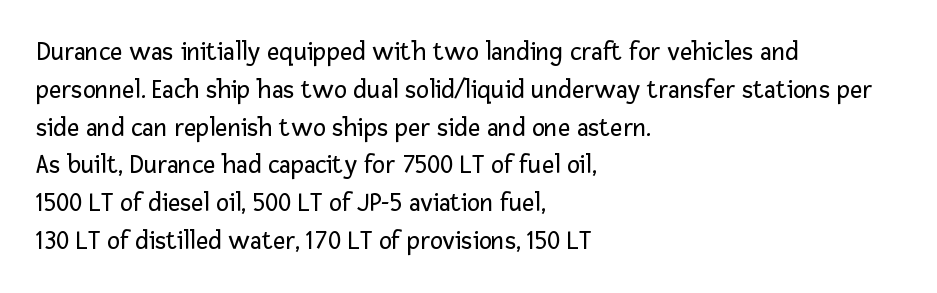
The image shows 27 px text type, upright; set left-aligned, normal line spacing (1.4x), normal letter spacing, not underlined.
